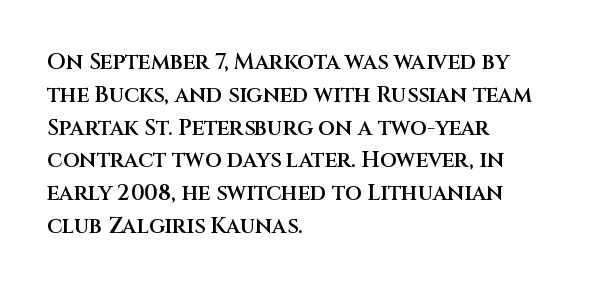
{"italic": "no", "bold": "semi", "underline": "no", "align": "left", "line_spacing": "normal", "line_spacing_ratio": 1.49, "letter_spacing": "normal", "letter_spacing_em": 0.0, "glyph_px": 22}
